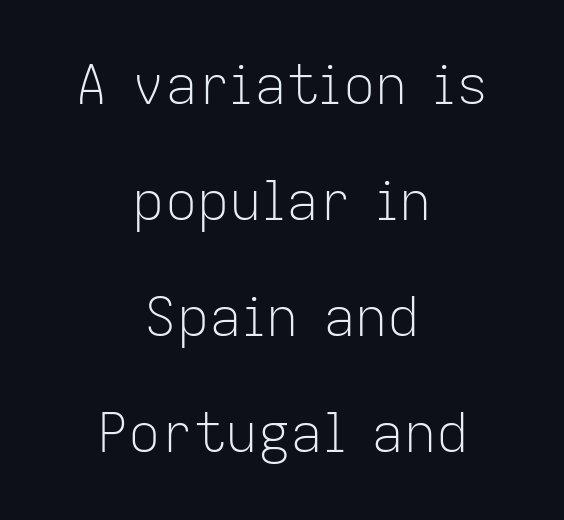
Each new line begins a long way beneath the previous one. Reading down the block, each line starts at a different indent, mirrored at its end. Honestly, there is no underline to notice here at all. Do the letters lean? They stand straight.
